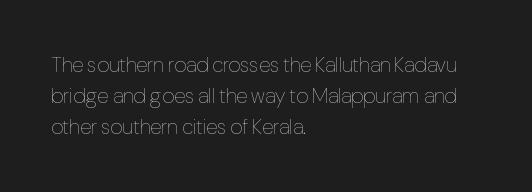
The image shows 21 px text type, upright; set left-aligned, normal line spacing (1.47x), normal letter spacing, not underlined.
